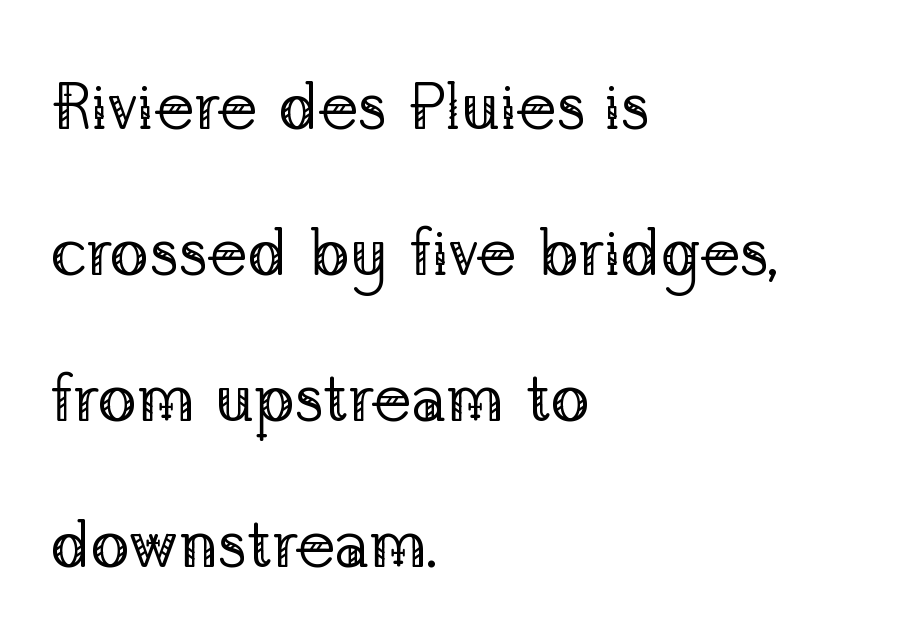
Notice how the passage keeps a crisp vertical edge on the left only. The face used here is proportionally spaced, like ordinary book or web type. Nobody drew a line under any word here. The passage shown is typeset with a serif family. This sample uses plain, unmodified letter spacing.
